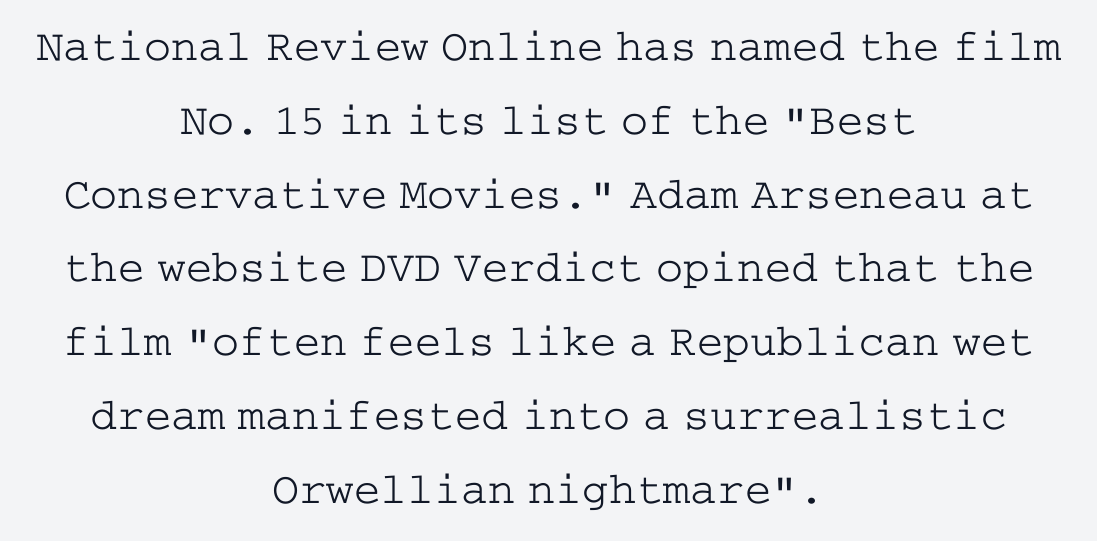
Q: Is the text bold? A: No.
Q: Is the text italic (slanted)? A: No, it is upright.
Q: Is the typeface a serif or a sans-serif typeface? A: Serif.
Q: Is the text underlined? A: No.
Q: How is the paragraph aligned? A: Centered.
Q: Is the spacing between letters normal or unusually wide? A: Normal.
Q: Is the spacing between lines tight, normal or loose? A: Normal.
Q: Width (condensed, normal, or wide)? A: Wide.
Q: Stroke contrast? A: Low.
Q: x-height? A: Medium.
